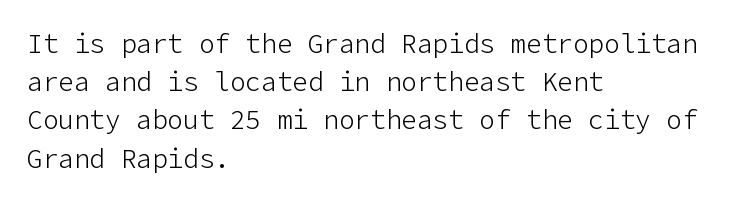
Q: Is the text bold? A: No.
Q: Is the text italic (slanted)? A: No, it is upright.
Q: Is the text underlined? A: No.
Q: How is the paragraph aligned? A: Left-aligned.
Q: Is the spacing between letters normal or unusually wide? A: Normal.
Q: Is the spacing between lines tight, normal or loose? A: Normal.
